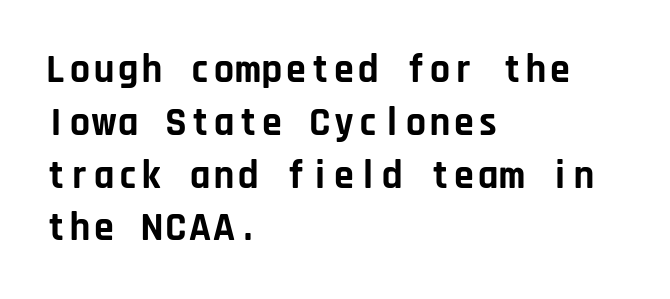
{"serif": "no", "italic": "no", "bold": "yes", "weight": "bold", "width": "normal", "stroke_contrast": "low", "x_height": "large", "monospaced": "yes", "underline": "no", "align": "left", "line_spacing": "normal", "line_spacing_ratio": 1.32, "letter_spacing": "normal", "letter_spacing_em": 0.0, "glyph_px": 40}
